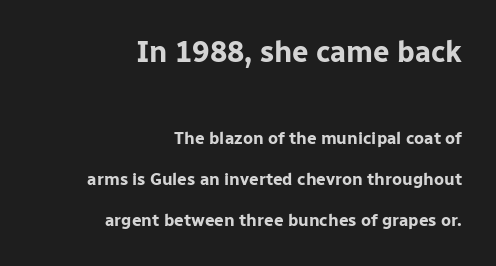
Q: Is the text bold? A: Yes.
Q: Is the text italic (slanted)? A: No, it is upright.
Q: Is the typeface a serif or a sans-serif typeface? A: Sans-serif.
Q: Is the text underlined? A: No.
Q: How is the paragraph aligned? A: Right-aligned.
Q: Is the spacing between letters normal or unusually wide? A: Normal.
Q: Is the spacing between lines tight, normal or loose? A: Loose.
Q: Which block of text is set in a larger size, the first (top) or the second (bottom)? A: The first (top) one.
Q: Width (condensed, normal, or wide)? A: Normal.
Q: Stroke contrast? A: Low.
Q: x-height? A: Medium.
Q: Monospaced? A: No.
